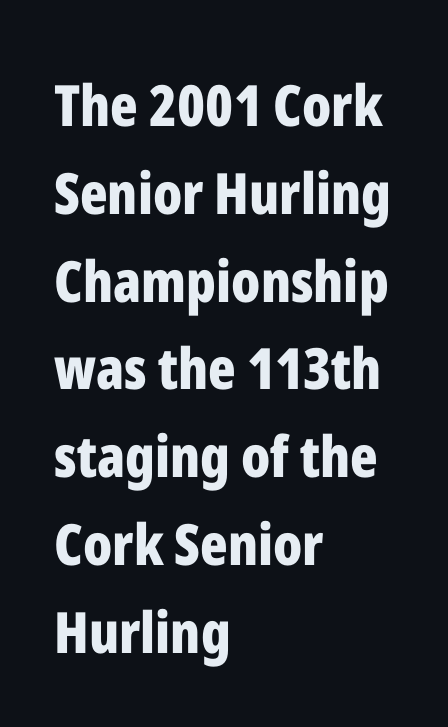
{"serif": "no", "italic": "no", "bold": "yes", "weight": "bold", "width": "condensed", "stroke_contrast": "low", "x_height": "medium", "monospaced": "no", "underline": "no", "align": "left", "line_spacing": "normal", "line_spacing_ratio": 1.54, "letter_spacing": "normal", "letter_spacing_em": 0.0, "glyph_px": 57}
